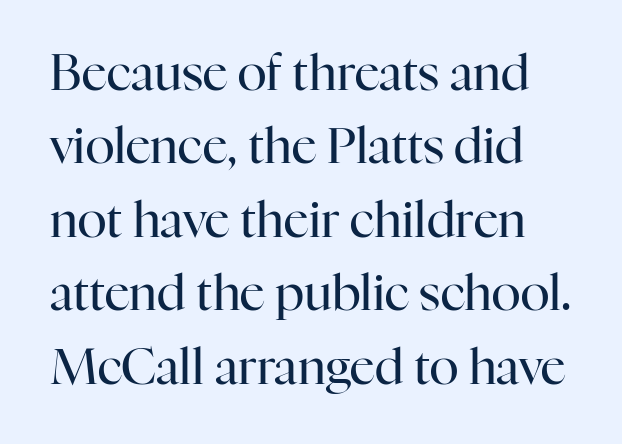
The image shows 49 px regular-weight serif type, upright; set normal line spacing (1.5x), normal letter spacing, not underlined; high stroke contrast and a medium x-height.
